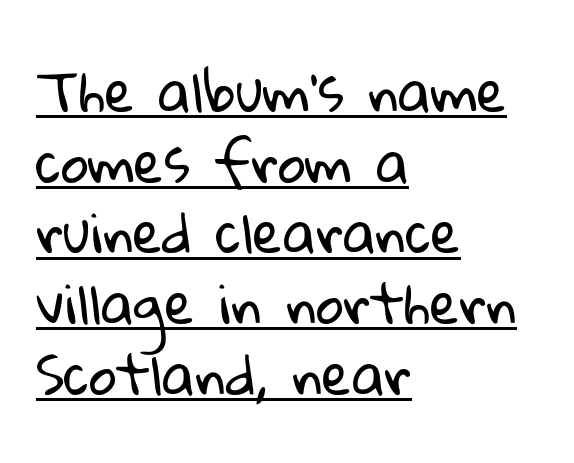
{"serif": "no", "bold": "no", "weight": "regular", "width": "normal", "stroke_contrast": "low", "x_height": "medium", "monospaced": "no", "underline": "yes", "align": "left", "line_spacing": "normal", "line_spacing_ratio": 1.31, "letter_spacing": "normal", "letter_spacing_em": 0.0, "glyph_px": 54}
